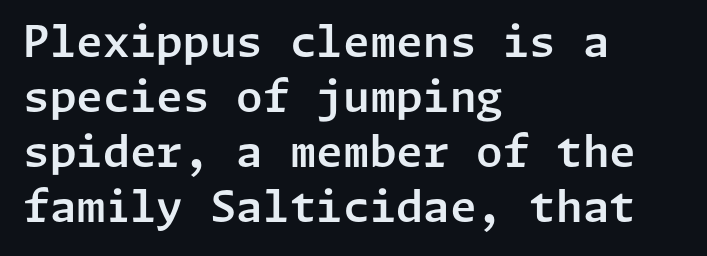
Nope, no serifs anywhere on these letters. This rendering leaves character spacing at its baseline value. This sample is left-justified, so line endings fall wherever the words run out. Is there any slant? The stems are plumb. The leading is moderate, giving the passage an even texture.
